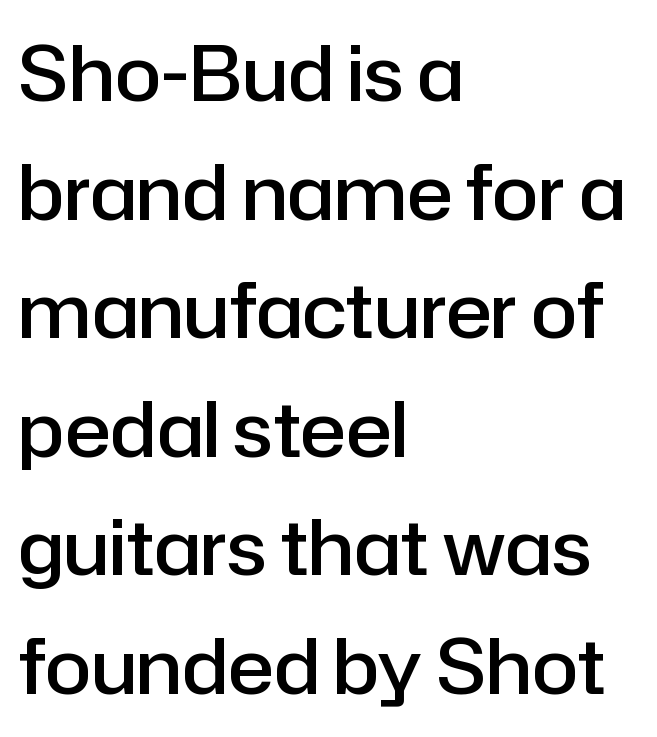
Q: Is the text bold? A: Semi-bold.
Q: Is the text italic (slanted)? A: No, it is upright.
Q: Is the typeface a serif or a sans-serif typeface? A: Sans-serif.
Q: Is the text underlined? A: No.
Q: How is the paragraph aligned? A: Left-aligned.
Q: Is the spacing between letters normal or unusually wide? A: Normal.
Q: Is the spacing between lines tight, normal or loose? A: Normal.
Q: Width (condensed, normal, or wide)? A: Normal.
Q: Stroke contrast? A: Low.
Q: x-height? A: Medium.
Q: Monospaced? A: No.
